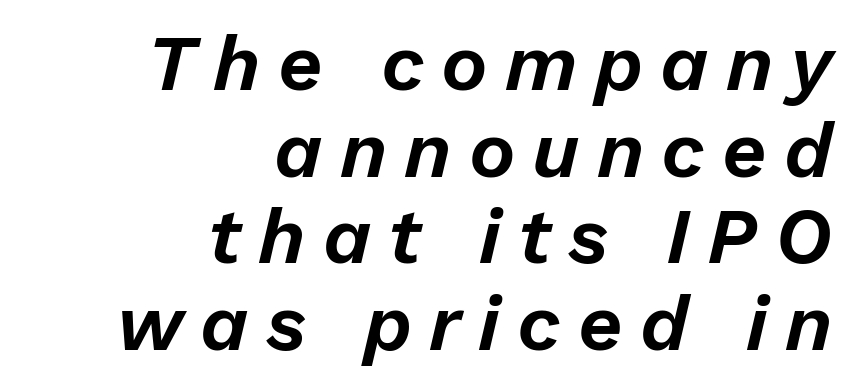
Q: Is the text italic (slanted)? A: Yes, it leans right by about 13 degrees.
Q: Is the text underlined? A: No.
Q: How is the paragraph aligned? A: Right-aligned.
Q: Is the spacing between letters normal or unusually wide? A: Unusually wide.
Q: Is the spacing between lines tight, normal or loose? A: Tight.
Q: Width (condensed, normal, or wide)? A: Normal.
Q: Stroke contrast? A: Low.
Q: x-height? A: Medium.
Q: Monospaced? A: No.
